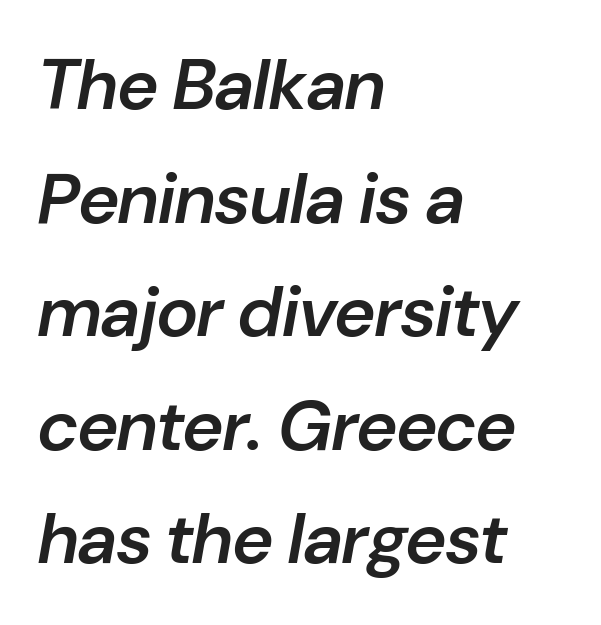
It's the slanting kind of type. Does the copy run flush right? No — it runs flush left. Looks like regular typesetting: each glyph gets only the width it needs. Typographic density is moderately raised because the face is semibold. Observe the ordinary spacing: letters are neighbours, not strangers. The space between consecutive lines is moderate.
